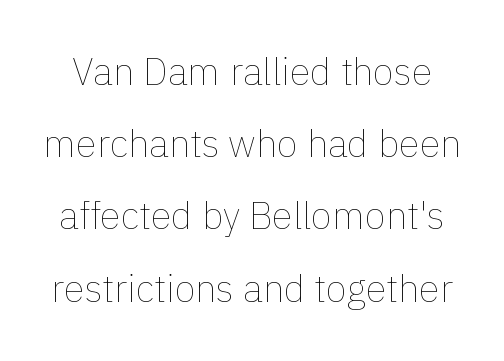
Q: Is the text bold? A: No.
Q: Is the text italic (slanted)? A: No, it is upright.
Q: Is the text underlined? A: No.
Q: Is the spacing between letters normal or unusually wide? A: Normal.
Q: Is the spacing between lines tight, normal or loose? A: Loose.
Q: Width (condensed, normal, or wide)? A: Normal.
Q: Stroke contrast? A: Low.
Q: x-height? A: Medium.
Q: Monospaced? A: No.
